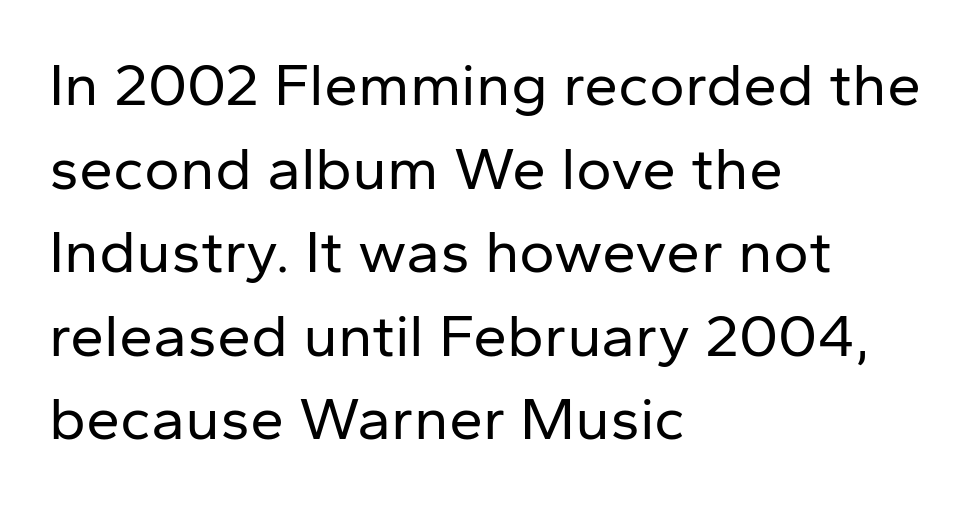
{"serif": "no", "italic": "no", "bold": "no", "weight": "regular", "width": "normal", "stroke_contrast": "low", "x_height": "medium", "monospaced": "no", "underline": "no", "align": "left", "line_spacing": "normal", "line_spacing_ratio": 1.37, "letter_spacing": "normal", "letter_spacing_em": 0.0, "glyph_px": 61}
